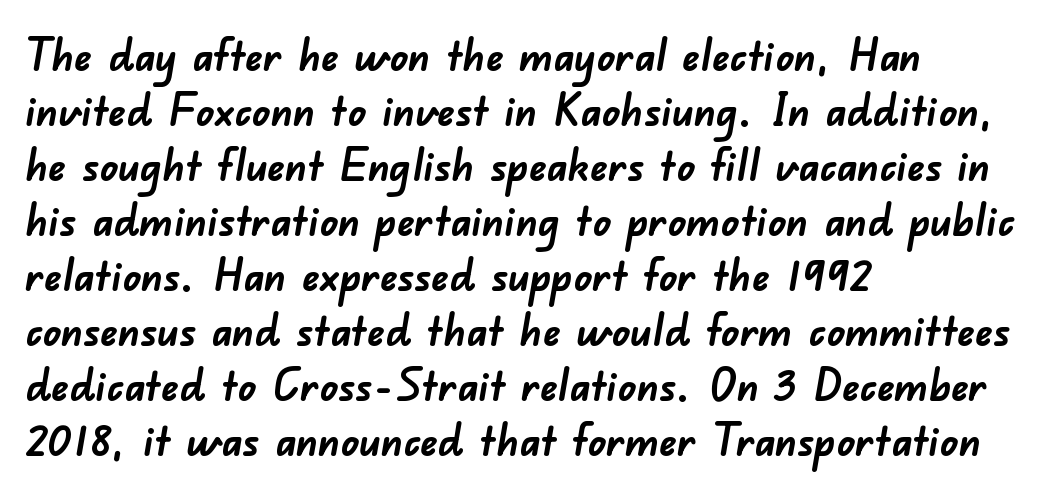
Line spacing here is normal. Each word holds together tightly as a unit, with standard inter-letter gaps. In CSS terms this would be text-align: left. The strokes are fattened all the way to bold.
